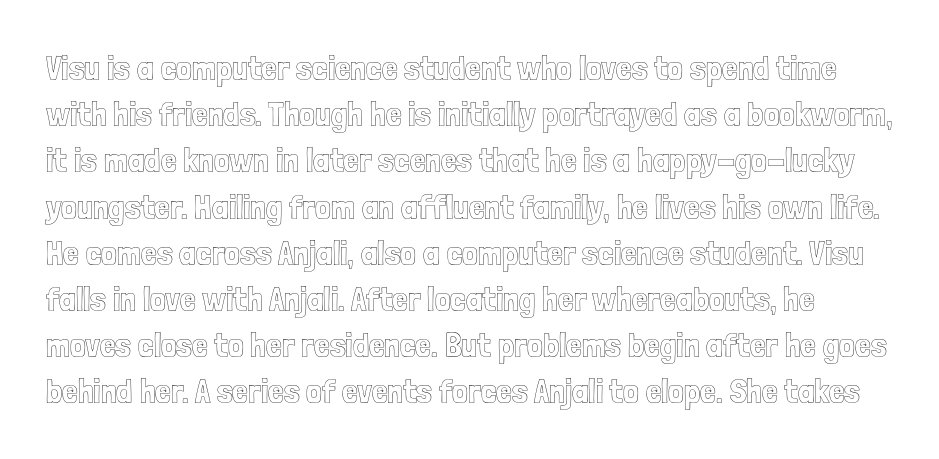
Any mark beneath the type? The region is blank. Rows of type keep a routine distance in the vertical direction. The font's upright variant was chosen for this text. The letters advance in unequal steps, a hallmark of proportional type. The horizontal fit of the characters is conventional and even.
